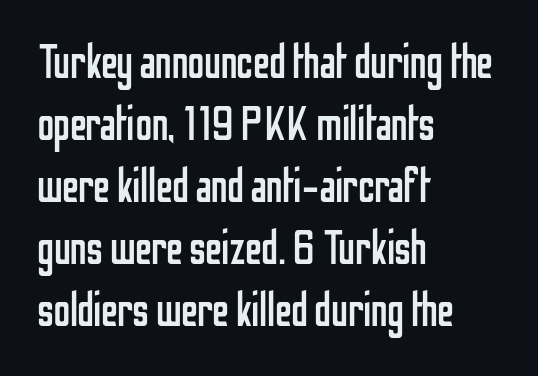
{"serif": "no", "italic": "no", "bold": "no", "weight": "regular", "width": "condensed", "stroke_contrast": "low", "x_height": "medium", "monospaced": "no", "underline": "no", "align": "left", "line_spacing": "normal", "line_spacing_ratio": 1.32, "letter_spacing": "normal", "letter_spacing_em": 0.0, "glyph_px": 47}
